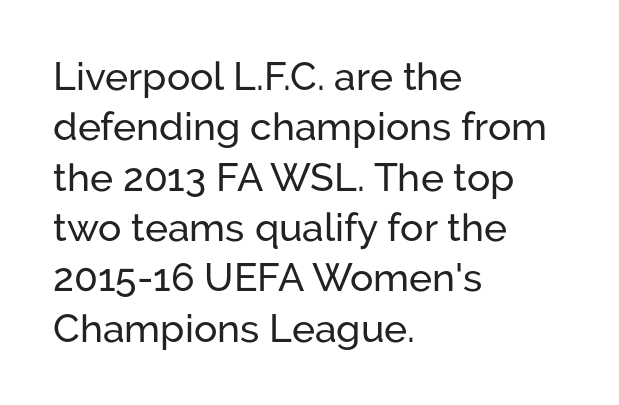
The passage shown is not underscored anywhere. These lines are rendered in a variable-pitch font. Letterform terminals end flat and unadorned throughout the passage. Line beginnings align vertically; line endings do not. You could call the tracking neutral — neither tight nor loose.
